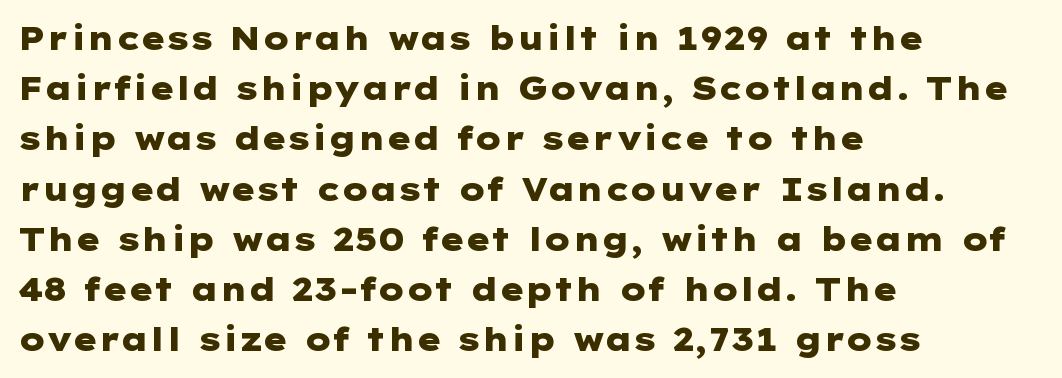
The image shows 32 px heavy, wide sans-serif type, upright; set left-aligned, normal line spacing (1.57x), normal letter spacing, not underlined; low stroke contrast and a medium x-height.
